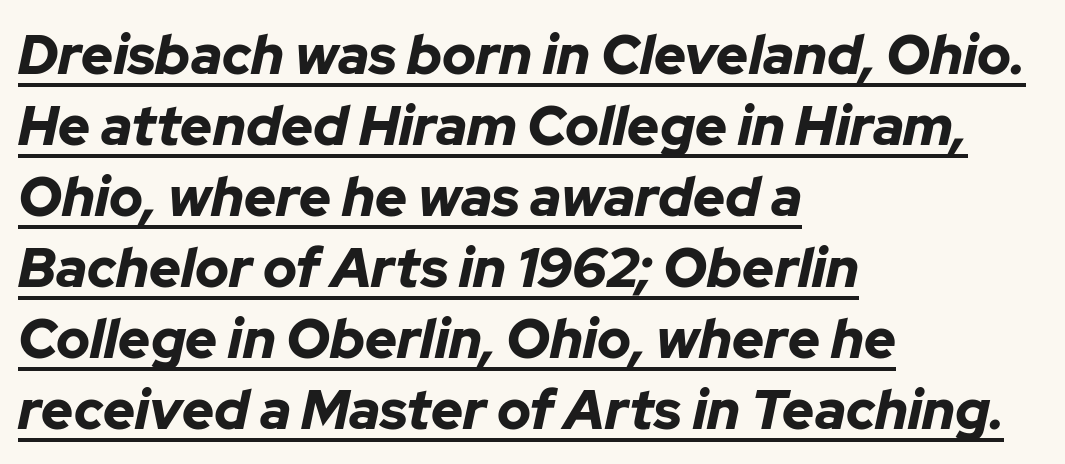
{"italic": "yes", "lean": "right", "slant_degrees": 12, "bold": "yes", "weight": "bold", "width": "normal", "stroke_contrast": "low", "x_height": "medium", "monospaced": "no", "underline": "yes", "align": "left", "line_spacing": "normal", "line_spacing_ratio": 1.29, "letter_spacing": "normal", "letter_spacing_em": 0.0, "glyph_px": 55}
